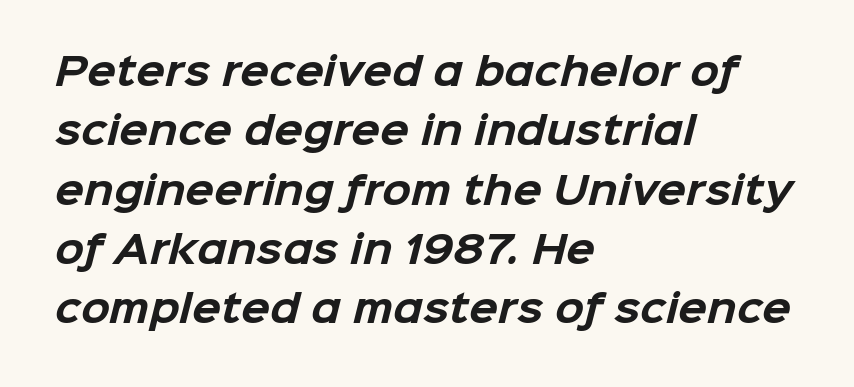
Letters rest on an invisible, unmarked baseline. Spacing verdict: proportional, widths tailored to each character. You'd pick this weight for a headline — it's a proper bold. Does the type have serifs? No, each stem ends abruptly. Leftover space on each line is placed entirely after the last word.
